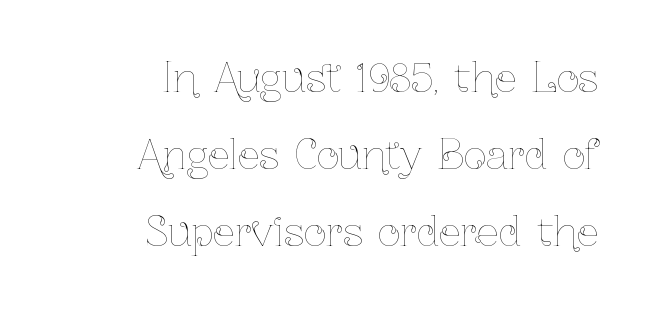
These lines are set flush right with a ragged left edge. The strokes are not fattened; the text isn't bold. In terms of leading, this rendering errs on the spacious side. The face used here is rendered with its standard letterfit.
